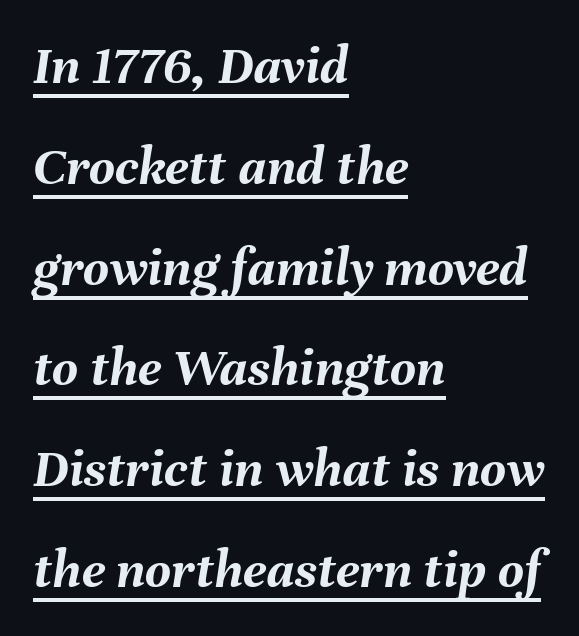
Q: Is the text bold? A: Yes.
Q: Is the text italic (slanted)? A: Yes, it leans right by about 8 degrees.
Q: Is the text underlined? A: Yes.
Q: How is the paragraph aligned? A: Left-aligned.
Q: Is the spacing between letters normal or unusually wide? A: Normal.
Q: Width (condensed, normal, or wide)? A: Normal.
Q: Stroke contrast? A: Medium.
Q: x-height? A: Medium.
Q: Monospaced? A: No.
